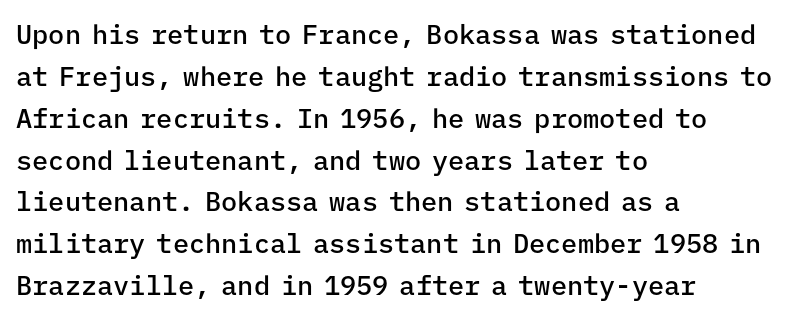
Q: Is the text bold? A: Semi-bold.
Q: Is the text italic (slanted)? A: No, it is upright.
Q: Is the text underlined? A: No.
Q: How is the paragraph aligned? A: Left-aligned.
Q: Is the spacing between letters normal or unusually wide? A: Normal.
Q: Is the spacing between lines tight, normal or loose? A: Normal.
